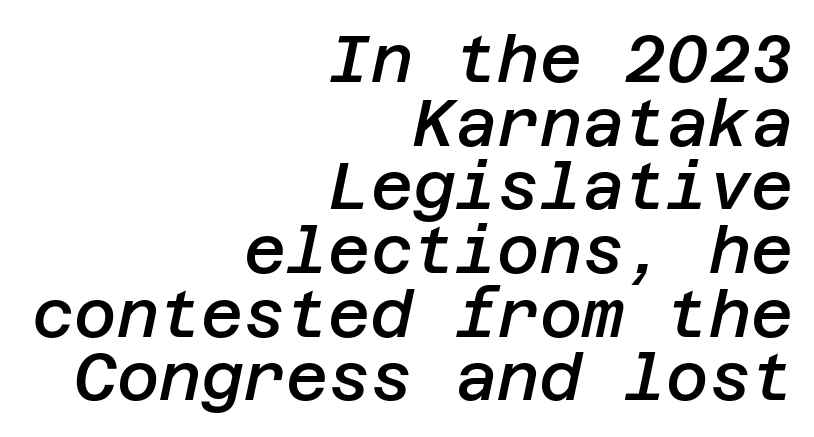
Q: Is the text bold? A: Semi-bold.
Q: Is the text italic (slanted)? A: Yes, it leans right by about 12 degrees.
Q: Is the text underlined? A: No.
Q: How is the paragraph aligned? A: Right-aligned.
Q: Is the spacing between letters normal or unusually wide? A: Normal.
Q: Is the spacing between lines tight, normal or loose? A: Tight.
Q: Width (condensed, normal, or wide)? A: Normal.
Q: Stroke contrast? A: Low.
Q: x-height? A: Large.
